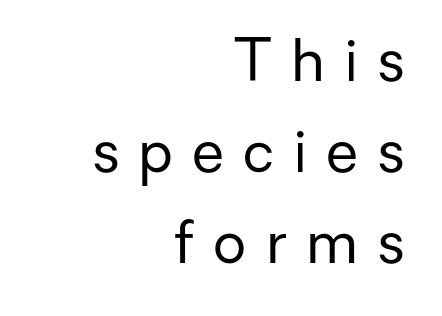
{"serif": "no", "italic": "no", "bold": "no", "weight": "regular", "width": "normal", "stroke_contrast": "low", "x_height": "medium", "monospaced": "no", "underline": "no", "align": "right", "line_spacing": "normal", "line_spacing_ratio": 1.57, "letter_spacing": "wide", "letter_spacing_em": 0.33, "glyph_px": 58}
